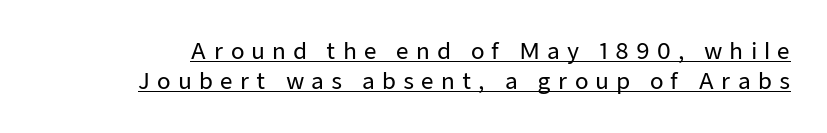
Unlike italic type, these characters show no tilt at all. The rendering inserts visible extra space after every character. These characters rest on top of a visible drawn line. What's the leading like? Ordinary, nothing unusual.
